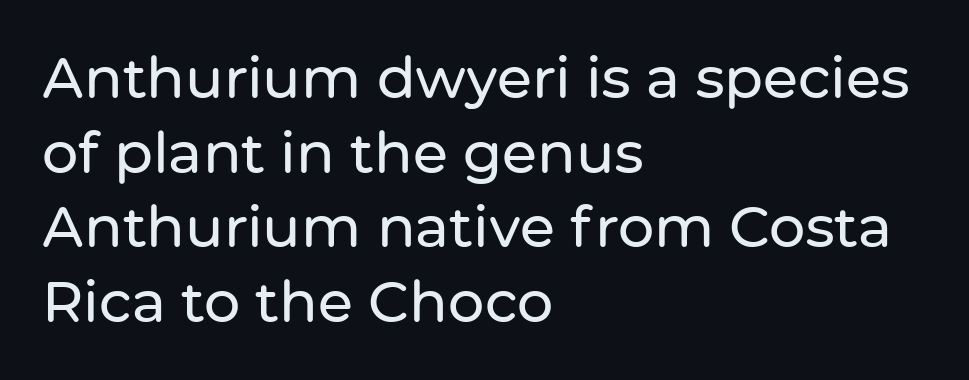
The image shows 57 px sans-serif type, upright; set left-aligned, normal line spacing (1.31x), normal letter spacing, not underlined; low stroke contrast and a medium x-height.
